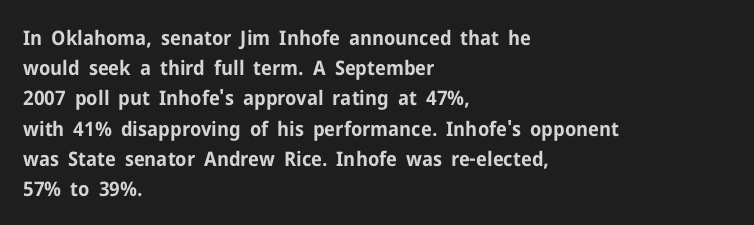
The image shows 20 px bold type, upright; set left-aligned, normal line spacing (1.51x), normal letter spacing, not underlined.
